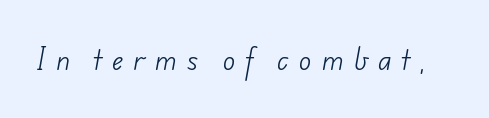
The image shows 26 px text type; set unusually wide letter spacing (+0.4 em), not underlined.
